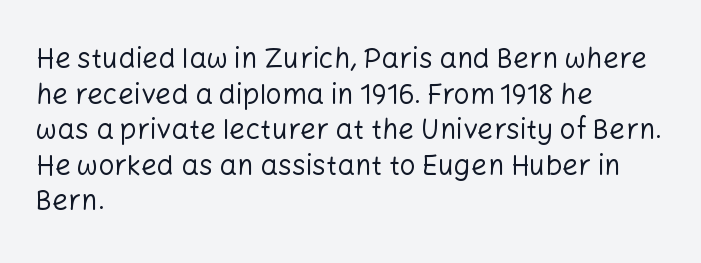
If you drew a ruler down the left edge, every line would touch it. The glyphs in this specimen are sans serif. Every character sits straight up, as roman type does. The gap between lines stays unmarked. Between one letter and the next there's only the usual sliver of space. Is this a fixed-width face? No — the glyphs have proportional, varying widths.
